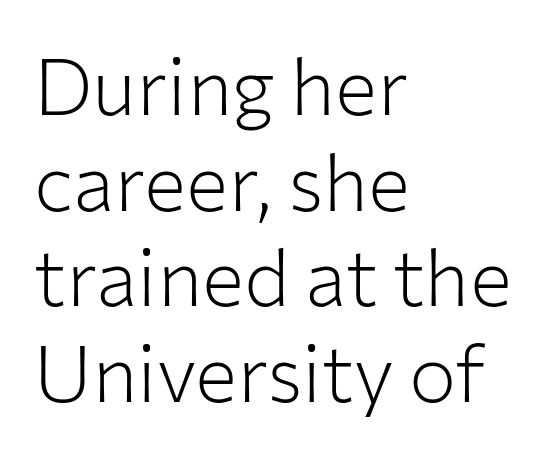
The image shows 79 px light sans-serif type, upright; set left-aligned, line spacing 1.21x, normal letter spacing, not underlined; low stroke contrast and a medium x-height.
